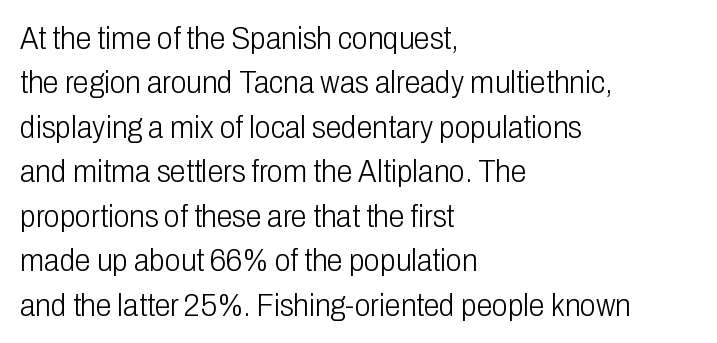
The area under the type is left untouched. Is the type heavy? It reads as light-to-regular instead. The rendering uses a moderate line-height, typical for paragraphs. The horizontal fit of the characters is conventional and even. The letters advance in unequal steps, a hallmark of proportional type.
